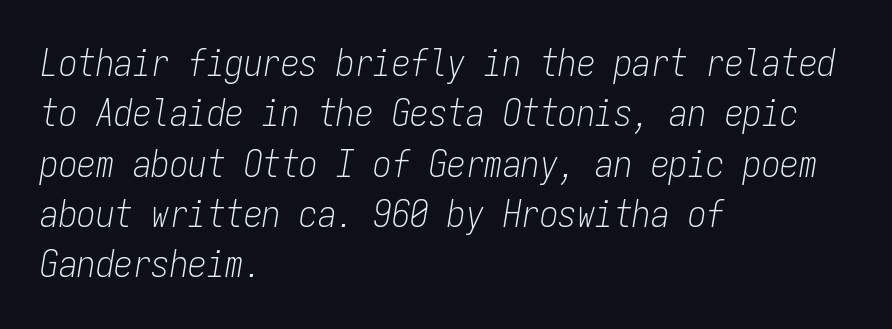
Q: Is the text bold? A: No.
Q: Is the text italic (slanted)? A: Yes, it leans right by about 9 degrees.
Q: Is the text underlined? A: No.
Q: How is the paragraph aligned? A: Left-aligned.
Q: Is the spacing between letters normal or unusually wide? A: Normal.
Q: Is the spacing between lines tight, normal or loose? A: Normal.
Q: Width (condensed, normal, or wide)? A: Condensed.
Q: Stroke contrast? A: Low.
Q: x-height? A: Medium.
Q: Monospaced? A: Yes.
